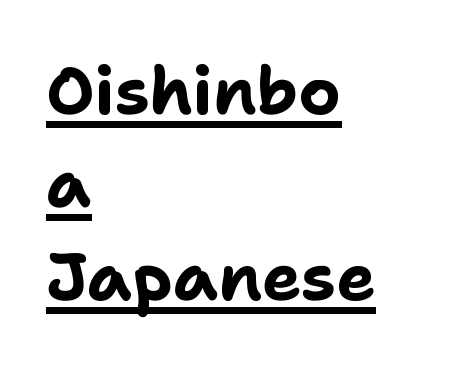
The image shows 66 px bold sans-serif type, upright; set left-aligned, normal line spacing (1.41x), normal letter spacing, underlined; low stroke contrast and a medium x-height.
